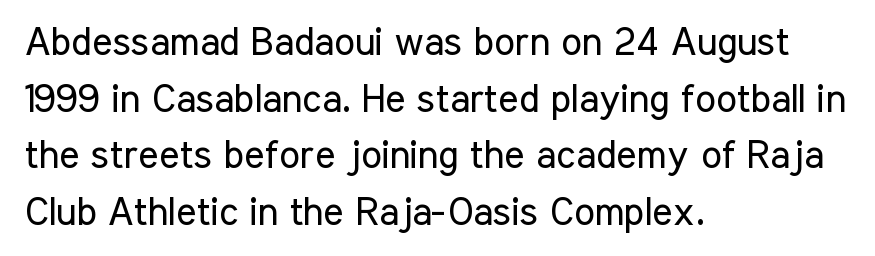
Q: Is the text bold? A: No.
Q: Is the text italic (slanted)? A: No, it is upright.
Q: Is the typeface a serif or a sans-serif typeface? A: Sans-serif.
Q: Is the text underlined? A: No.
Q: How is the paragraph aligned? A: Left-aligned.
Q: Is the spacing between letters normal or unusually wide? A: Normal.
Q: Is the spacing between lines tight, normal or loose? A: Normal.
Q: Width (condensed, normal, or wide)? A: Condensed.
Q: Stroke contrast? A: Low.
Q: x-height? A: Medium.
Q: Monospaced? A: No.
